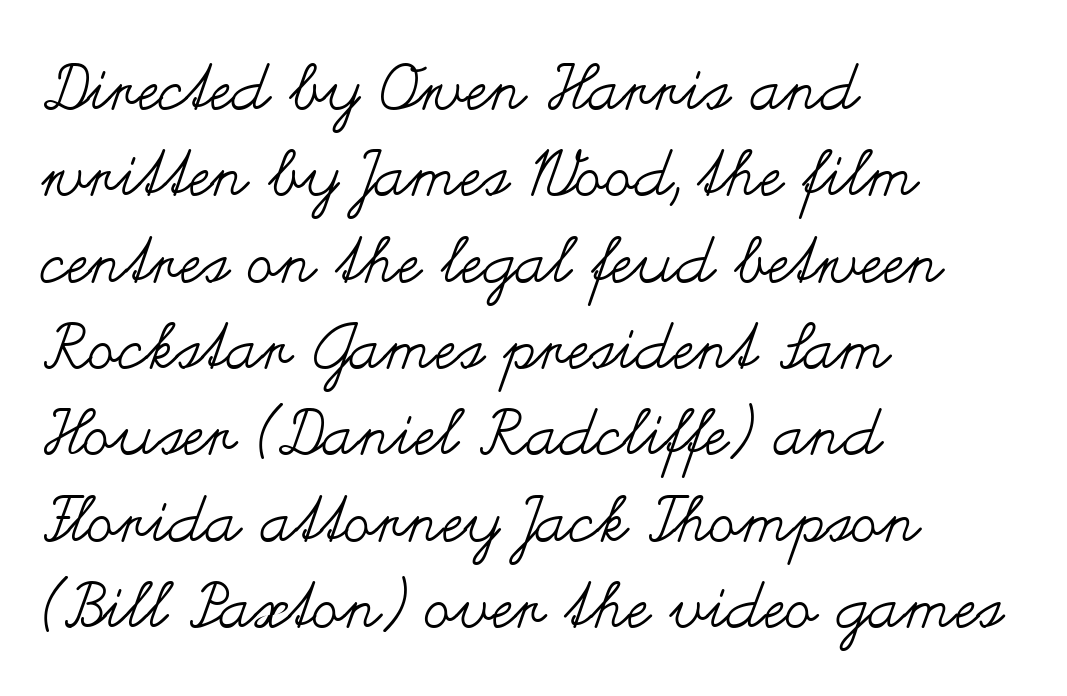
Has an underline been added? It has not. The leading is moderate, giving the passage an even texture. Left-aligned paragraph, ragged on the right.
